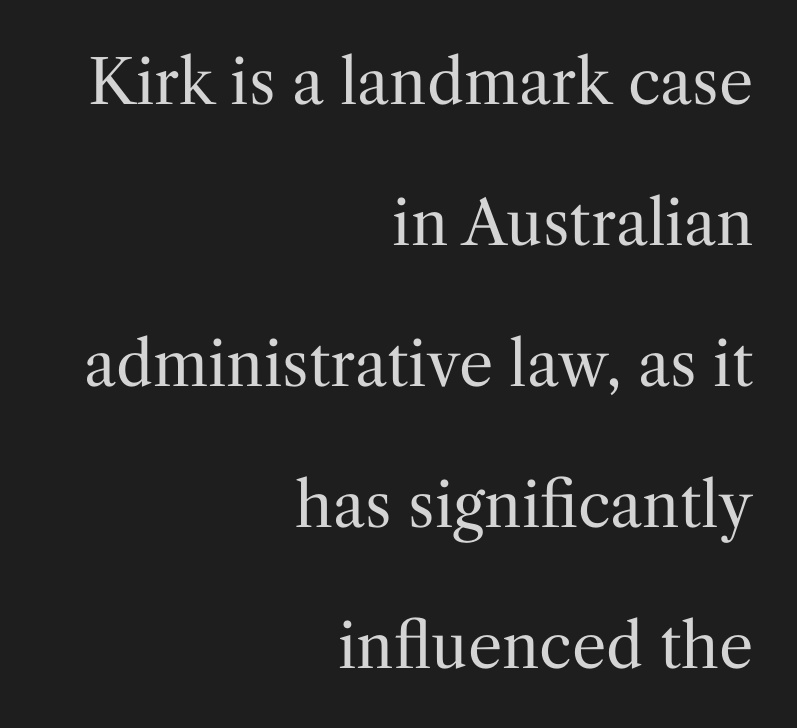
Q: Is the text bold? A: No.
Q: Is the text italic (slanted)? A: No, it is upright.
Q: Is the typeface a serif or a sans-serif typeface? A: Serif.
Q: Is the text underlined? A: No.
Q: How is the paragraph aligned? A: Right-aligned.
Q: Is the spacing between letters normal or unusually wide? A: Normal.
Q: Is the spacing between lines tight, normal or loose? A: Loose.
Q: Width (condensed, normal, or wide)? A: Normal.
Q: Stroke contrast? A: Medium.
Q: x-height? A: Medium.
Q: Monospaced? A: No.
